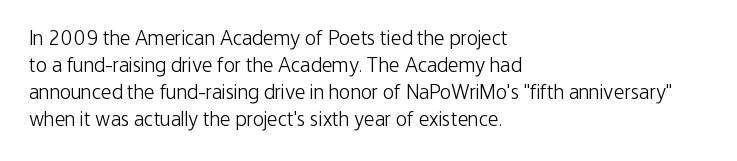
The passage shown is not underscored anywhere. Summary of vertical rhythm: regular, with standard interline spacing. The rag falls on the right side of this text block. Notice how the stems are strictly vertical — no italics here. Vertical stems look standard width or narrower in stroke.
